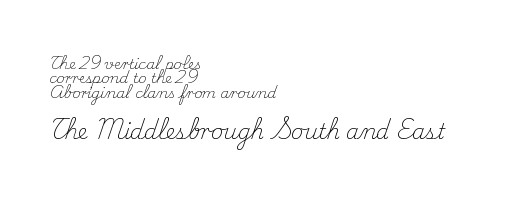
The image shows 21 px text type; set left-aligned, tight line spacing (1.03x), normal letter spacing, not underlined; the second (bottom) block is 1.5x larger.
